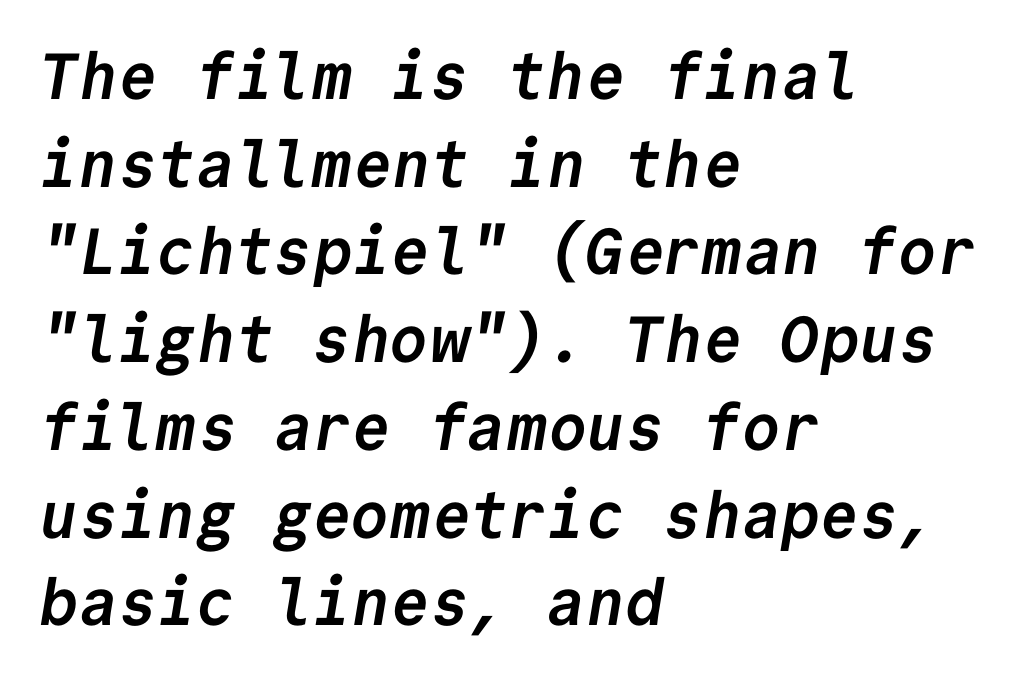
{"serif": "no", "bold": "yes", "weight": "semibold", "width": "normal", "stroke_contrast": "low", "x_height": "medium", "monospaced": "yes", "underline": "no", "align": "left", "line_spacing": "normal", "line_spacing_ratio": 1.35, "letter_spacing": "normal", "letter_spacing_em": 0.0, "glyph_px": 65}
